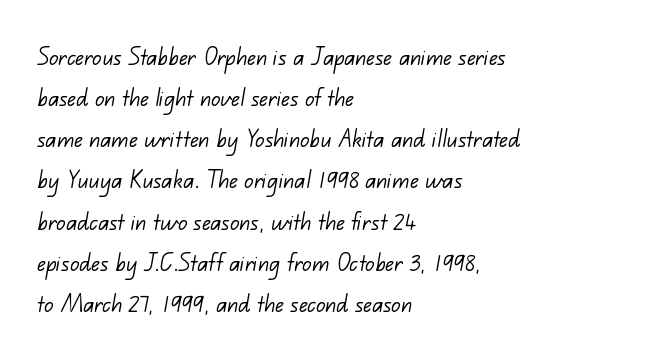
The image shows 28 px light sans-serif type; set left-aligned, normal line spacing (1.47x), normal letter spacing, not underlined; low stroke contrast and a small x-height.
